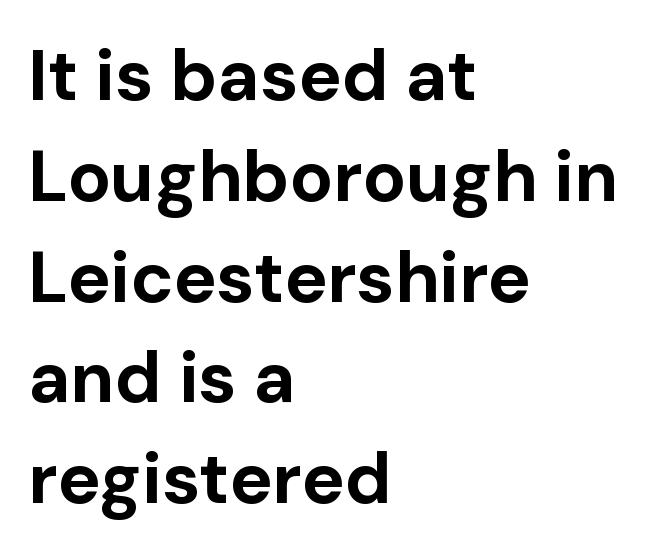
The image shows 72 px bold sans-serif type, upright; set left-aligned, normal line spacing (1.4x), normal letter spacing, not underlined; low stroke contrast and a medium x-height.
